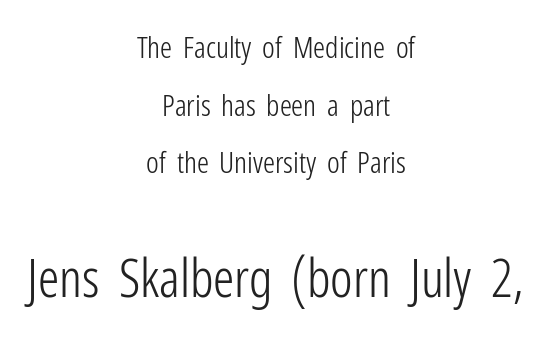
The characters display no serif detailing; their extremities are plain. Here the designer chose a conventional face with non-uniform glyph widths. The specimen omits any rule beneath the text block's lines. Quick note: interline space is abundant. The specimen reads as upright at a glance.
